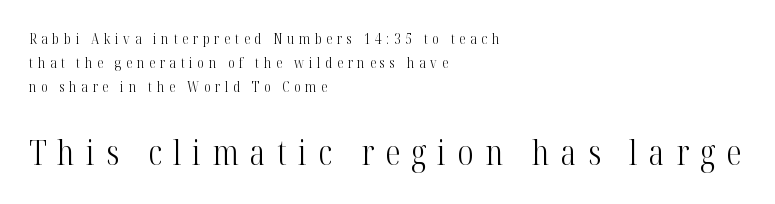
Q: Is the text bold? A: No.
Q: Is the text italic (slanted)? A: No, it is upright.
Q: Is the typeface a serif or a sans-serif typeface? A: Serif.
Q: Is the text underlined? A: No.
Q: How is the paragraph aligned? A: Left-aligned.
Q: Is the spacing between letters normal or unusually wide? A: Unusually wide.
Q: Is the spacing between lines tight, normal or loose? A: Normal.
Q: Which block of text is set in a larger size, the first (top) or the second (bottom)? A: The second (bottom) one.
Q: Width (condensed, normal, or wide)? A: Condensed.
Q: Stroke contrast? A: High.
Q: x-height? A: Medium.
Q: Monospaced? A: No.
